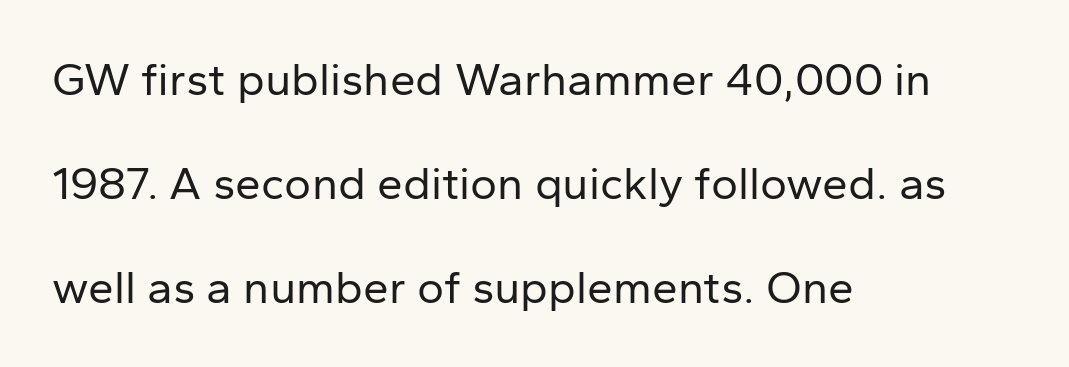
The image shows 46 px regular-weight sans-serif type, upright; set left-aligned, loose line spacing (2.26x), normal letter spacing, not underlined; low stroke contrast and a medium x-height.
